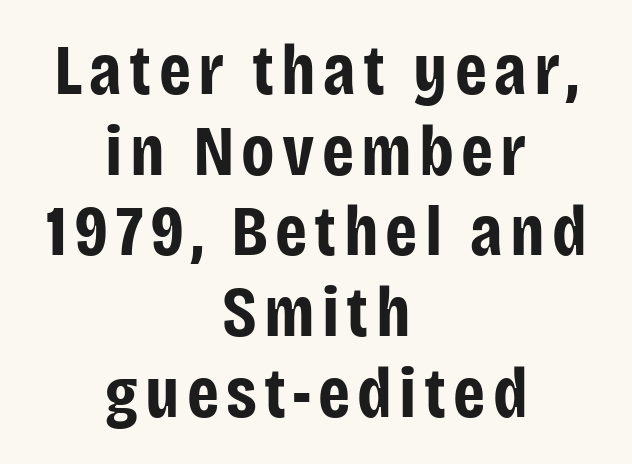
The rendering uses natural spacing where letterforms have individual widths. Alignment: centered. Typographic density is high because the face is bold. Nope, not italic — everything's standing straight. The font family rendered here belongs to the sans-serif group.
